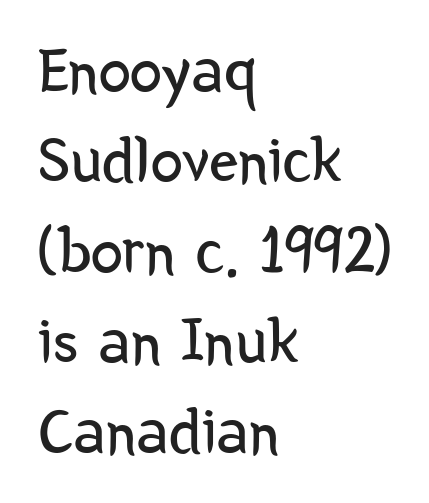
The zone under the glyphs is completely vacant. Character widths vary here, with narrow letters taking less room than wide ones. The type family on display is of the sans-serif kind. Do the letters lean? They stand straight. Teacher's note: observe the even left margin — that is flush-left alignment. Interline gaps are of average width in this sample.
